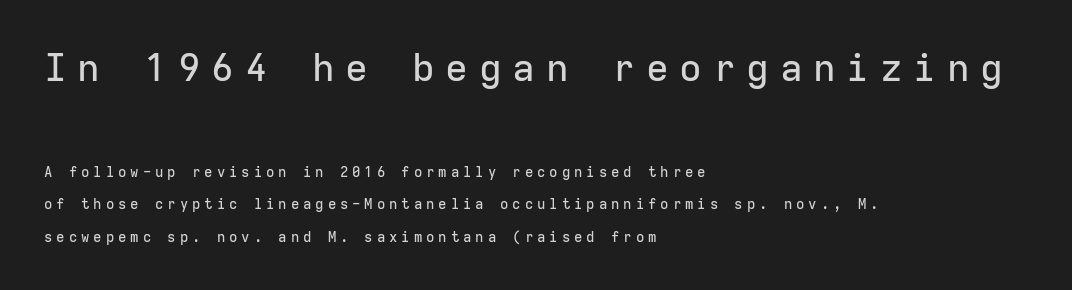
The image shows 38 px sans-serif type, upright, monospaced; set left-aligned, loose line spacing (2.32x), unusually wide letter spacing (+0.28 em), not underlined; the first (top) block is 2.71x larger; low stroke contrast and a medium x-height.
